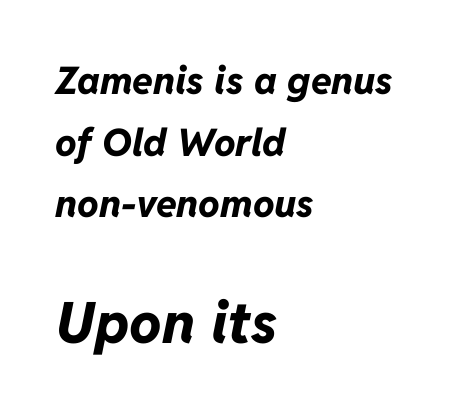
Here the designer chose a conventional face with non-uniform glyph widths. This rendering features lettering with no underline. Look at the glyph heights: the lower group is clearly the bigger setting. These words are printed bold, with thick strokes throughout.
